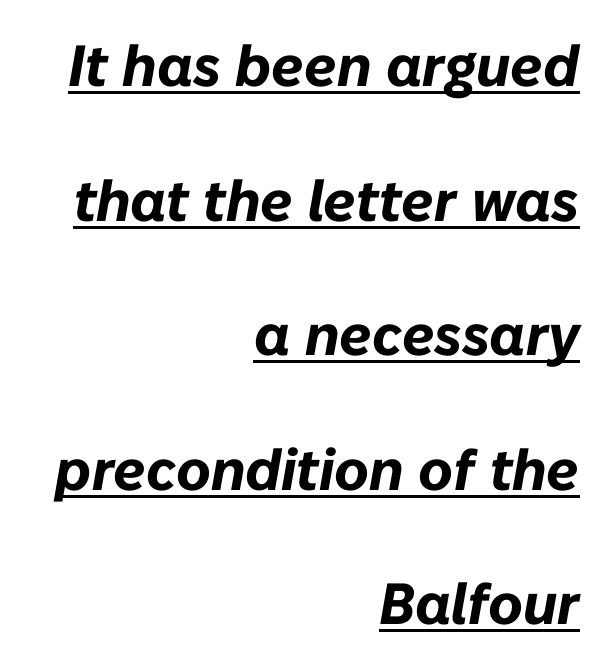
This is oblique type, the kind used for emphasis or titles. The passage shown has conventional tracking throughout. Each line ends at the same right margin while the left side varies. Think of a printed novel: that variable character pitch is what you see here. Underlining? Definitely there.
